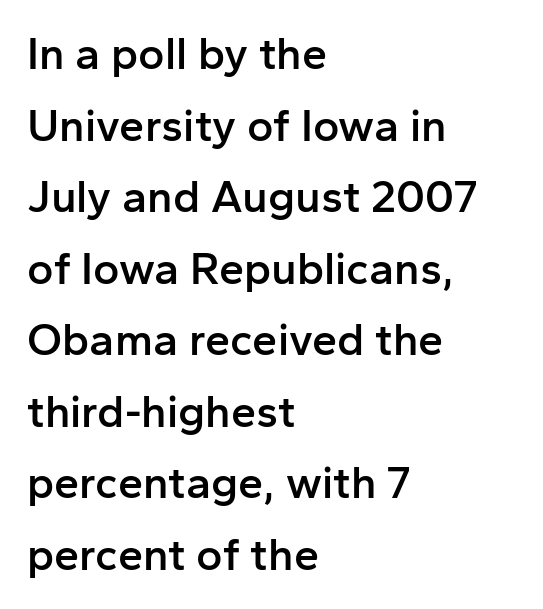
Q: Is the text bold? A: Semi-bold.
Q: Is the text italic (slanted)? A: No, it is upright.
Q: Is the typeface a serif or a sans-serif typeface? A: Sans-serif.
Q: Is the text underlined? A: No.
Q: How is the paragraph aligned? A: Left-aligned.
Q: Is the spacing between letters normal or unusually wide? A: Normal.
Q: Is the spacing between lines tight, normal or loose? A: Normal.
Q: Width (condensed, normal, or wide)? A: Normal.
Q: Stroke contrast? A: Low.
Q: x-height? A: Medium.
Q: Monospaced? A: No.
